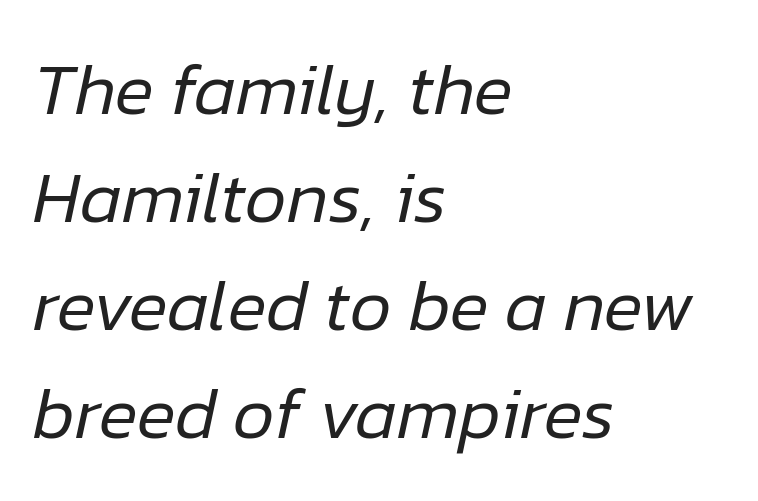
A typesetter would call this leading conventional body-copy spacing. The letters advance in unequal steps, a hallmark of proportional type. Tracking value appears to be zero — textbook default spacing. The text carries the slant typical of an italic or oblique font. The paragraph has a hard left edge and a soft right edge.
